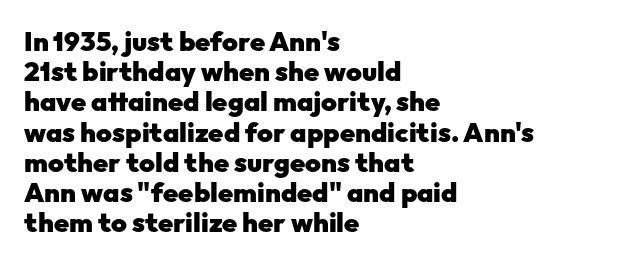
The setting favours the left margin, as ordinary paragraphs usually do. The space directly below the letters is spotless. Summary of weight: heavy, a full bold. The font's upright variant was chosen for this text.
